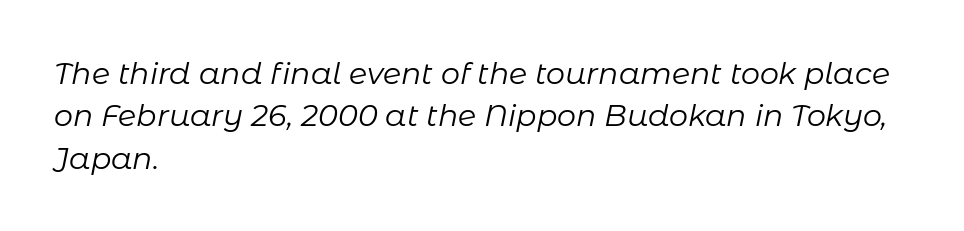
{"italic": "yes", "lean": "right", "slant_degrees": 11, "bold": "no", "weight": "regular", "width": "normal", "stroke_contrast": "low", "x_height": "medium", "monospaced": "no", "underline": "no", "align": "left", "line_spacing": "normal", "line_spacing_ratio": 1.41, "letter_spacing": "normal", "letter_spacing_em": 0.0, "glyph_px": 30}
